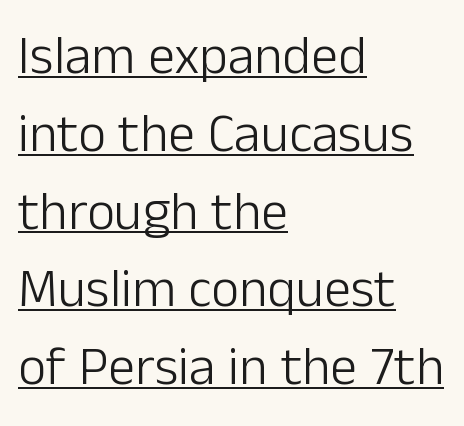
Q: Is the text bold? A: No.
Q: Is the text italic (slanted)? A: No, it is upright.
Q: Is the typeface a serif or a sans-serif typeface? A: Sans-serif.
Q: Is the text underlined? A: Yes.
Q: How is the paragraph aligned? A: Left-aligned.
Q: Is the spacing between letters normal or unusually wide? A: Normal.
Q: Is the spacing between lines tight, normal or loose? A: Normal.
Q: Width (condensed, normal, or wide)? A: Normal.
Q: Stroke contrast? A: Low.
Q: x-height? A: Medium.
Q: Monospaced? A: No.
